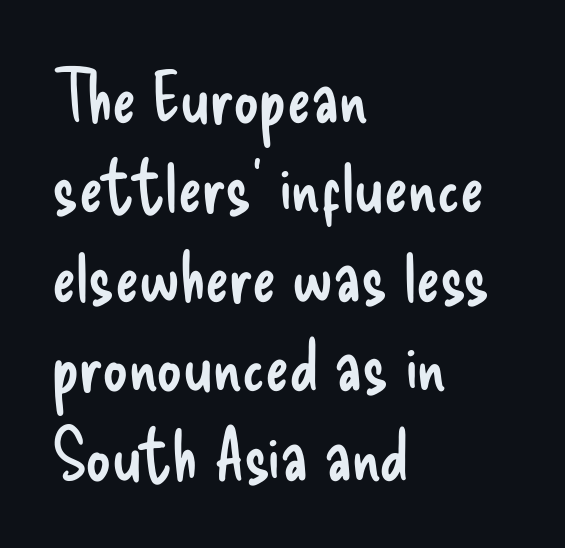
The glyphs are unaccompanied by any horizontal stroke below them. Is this a fixed-width face? No — the glyphs have proportional, varying widths. Rendered with straight, roman letterforms. A classic flush-left, rag-right setting is used for this passage.
